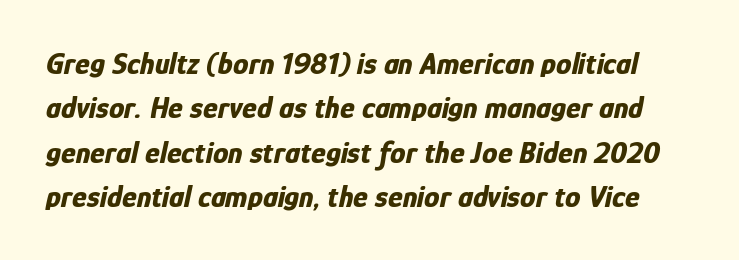
Tall strokes in this sample are angled rather than plumb. The gap between lines stays unmarked. Spacing verdict: proportional, widths tailored to each character. The sample has been set heavy, in full bold. Line spacing here is normal. Is the letter spacing exaggerated? No — it looks like the ordinary default.
